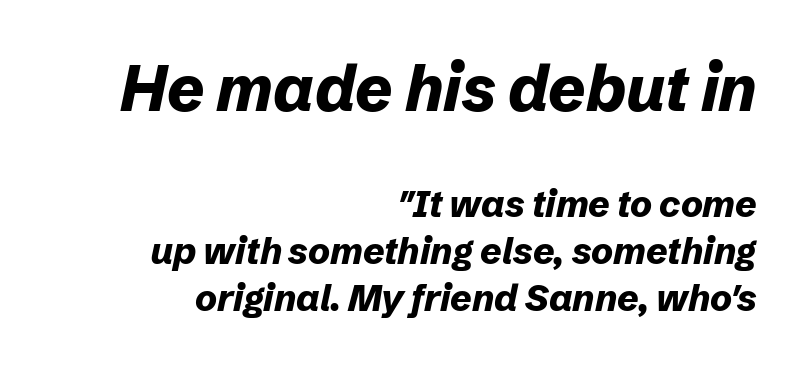
Q: Is the text bold? A: Yes.
Q: Is the text italic (slanted)? A: Yes, it leans right by about 12 degrees.
Q: Is the text underlined? A: No.
Q: How is the paragraph aligned? A: Right-aligned.
Q: Is the spacing between letters normal or unusually wide? A: Normal.
Q: Is the spacing between lines tight, normal or loose? A: Normal.
Q: Which block of text is set in a larger size, the first (top) or the second (bottom)? A: The first (top) one.
Q: Width (condensed, normal, or wide)? A: Normal.
Q: Stroke contrast? A: Low.
Q: x-height? A: Medium.
Q: Monospaced? A: No.
